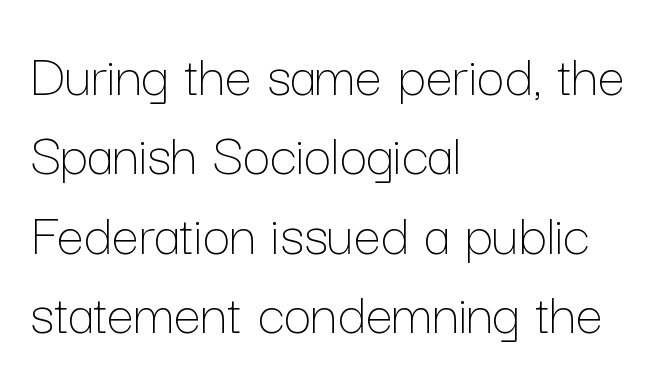
{"italic": "no", "bold": "no", "weight": "thin", "width": "normal", "stroke_contrast": "low", "x_height": "medium", "monospaced": "no", "underline": "no", "align": "left", "line_spacing": "normal", "line_spacing_ratio": 1.3, "letter_spacing": "normal", "letter_spacing_em": 0.0, "glyph_px": 61}
